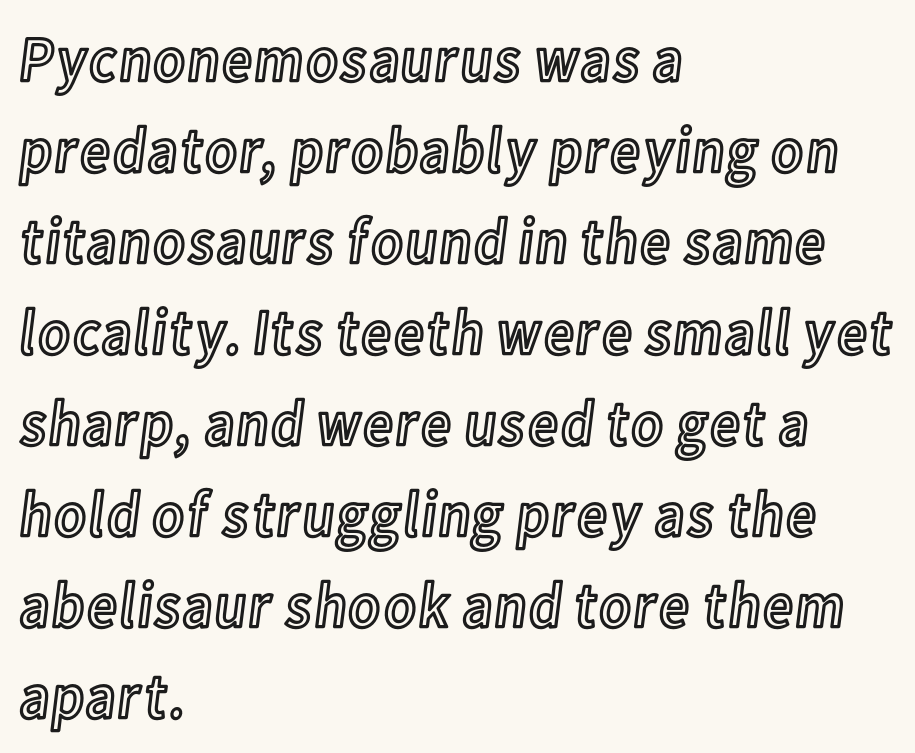
{"width": "condensed", "x_height": "medium", "monospaced": "no", "underline": "no", "align": "left", "line_spacing": "normal", "line_spacing_ratio": 1.4, "letter_spacing": "normal", "letter_spacing_em": 0.0, "glyph_px": 65}
